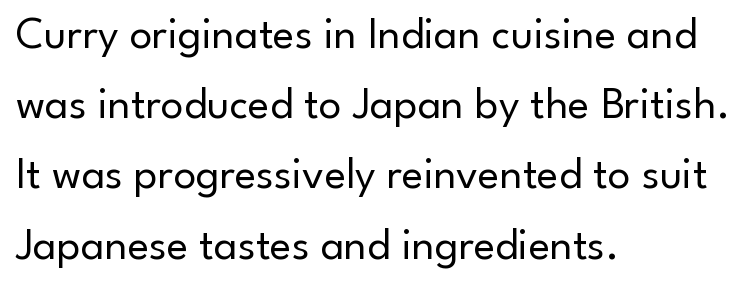
The image shows 45 px regular-weight sans-serif type, upright; set left-aligned, normal line spacing (1.56x), normal letter spacing, not underlined; low stroke contrast and a small x-height.
